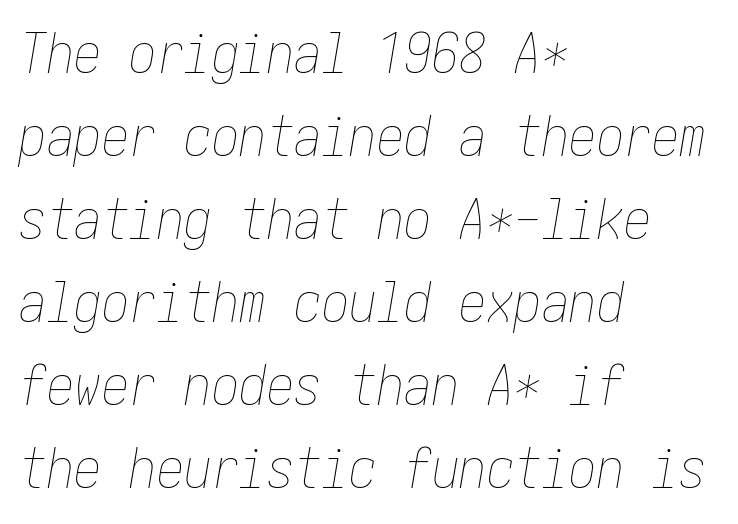
The block of text has a typical density, with ordinary space between rows. The letters look calm and open, with moderate or lighter stems. The paragraph shown leans on its left margin. The gap between lines stays unmarked. No extra tracking has been applied to these lines.
